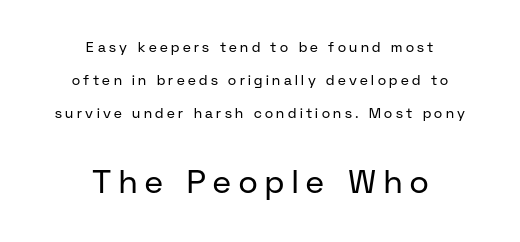
Q: Is the text bold? A: No.
Q: Is the text italic (slanted)? A: No, it is upright.
Q: Is the typeface a serif or a sans-serif typeface? A: Sans-serif.
Q: Is the text underlined? A: No.
Q: How is the paragraph aligned? A: Centered.
Q: Is the spacing between letters normal or unusually wide? A: Unusually wide.
Q: Is the spacing between lines tight, normal or loose? A: Loose.
Q: Which block of text is set in a larger size, the first (top) or the second (bottom)? A: The second (bottom) one.
Q: Width (condensed, normal, or wide)? A: Normal.
Q: Stroke contrast? A: Low.
Q: x-height? A: Medium.
Q: Monospaced? A: No.
